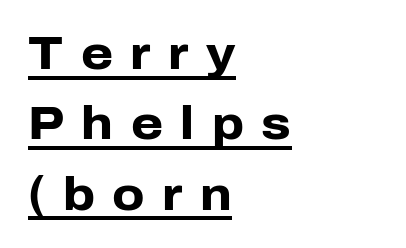
{"serif": "no", "italic": "no", "bold": "yes", "weight": "heavy", "width": "normal", "stroke_contrast": "low", "x_height": "medium", "monospaced": "no", "underline": "yes", "align": "left", "line_spacing": "normal", "line_spacing_ratio": 1.53, "letter_spacing": "wide", "letter_spacing_em": 0.38, "glyph_px": 46}
